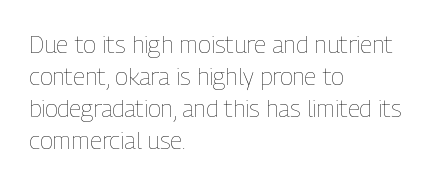
{"italic": "no", "bold": "no", "underline": "no", "align": "left", "line_spacing": "normal", "line_spacing_ratio": 1.33, "letter_spacing": "normal", "letter_spacing_em": 0.0, "glyph_px": 24}
